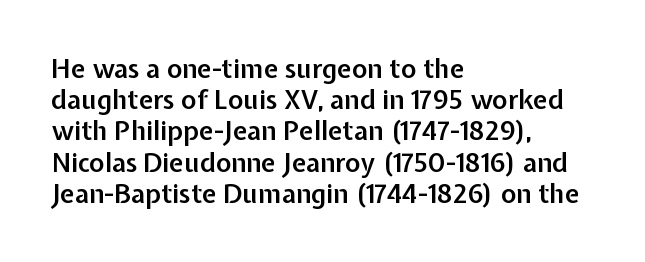
One-word summary of the alignment: left. Anything drawn beneath the words? Only blank space. Style check: upright. Each word holds together tightly as a unit, with standard inter-letter gaps. A semibold gives these letters moderate extra thickness, short of bold.
